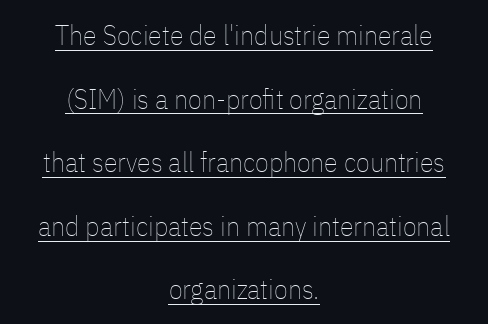
Q: Is the text bold? A: No.
Q: Is the text italic (slanted)? A: No, it is upright.
Q: Is the text underlined? A: Yes.
Q: How is the paragraph aligned? A: Centered.
Q: Is the spacing between letters normal or unusually wide? A: Normal.
Q: Is the spacing between lines tight, normal or loose? A: Loose.
Q: Width (condensed, normal, or wide)? A: Condensed.
Q: Stroke contrast? A: Low.
Q: x-height? A: Medium.
Q: Monospaced? A: No.
